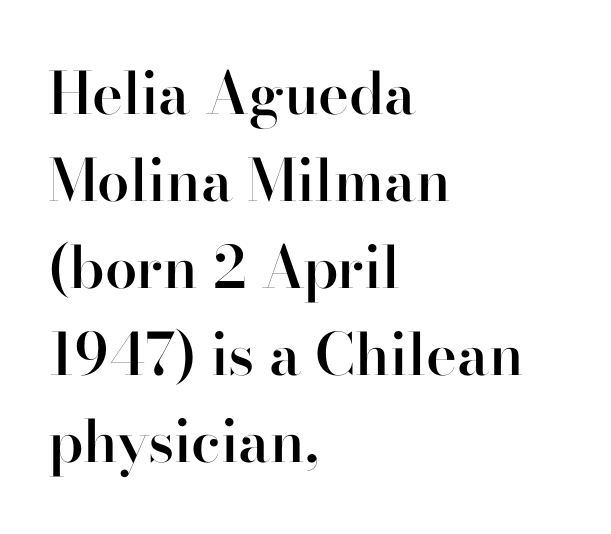
{"serif": "yes", "italic": "no", "bold": "semi", "weight": "semibold", "width": "normal", "stroke_contrast": "high", "x_height": "small", "monospaced": "no", "underline": "no", "align": "left", "line_spacing": "normal", "line_spacing_ratio": 1.5, "letter_spacing": "normal", "letter_spacing_em": 0.0, "glyph_px": 58}
